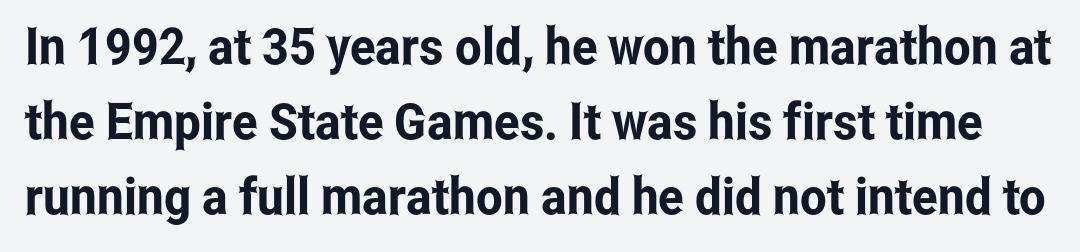
The image shows 51 px condensed sans-serif type, upright; set normal line spacing (1.47x), normal letter spacing, not underlined; low stroke contrast and a medium x-height.
